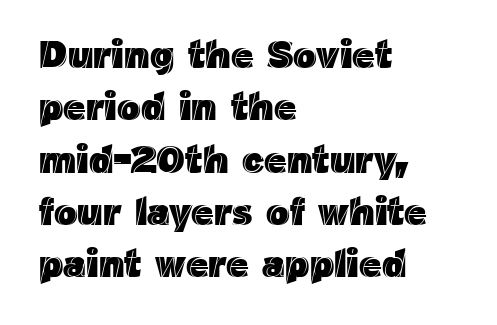
{"italic": "no", "width": "normal", "x_height": "medium", "monospaced": "no", "underline": "no", "align": "left", "line_spacing": "normal", "line_spacing_ratio": 1.34, "letter_spacing": "normal", "letter_spacing_em": 0.0, "glyph_px": 39}
